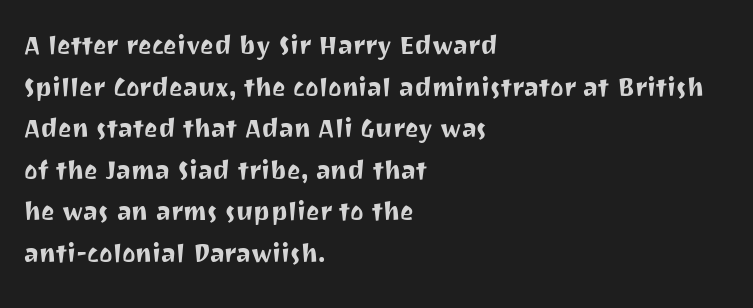
Line starts are locked; line ends wander. The glyphs are unaccompanied by any horizontal stroke below them. Reading down the column, the eye jumps a familiar distance to each next line. Default kerning and tracking; the words read as compact shapes. A typesetter would call this proportional, since set widths differ per character.
